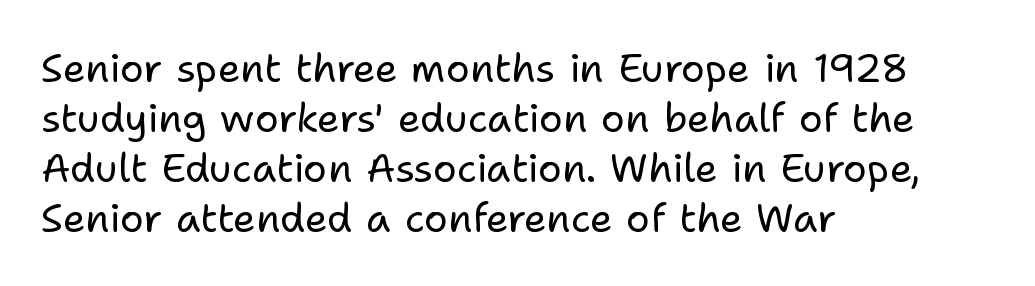
The image shows 40 px regular-weight sans-serif type, upright; set left-aligned, normal line spacing (1.25x), normal letter spacing, not underlined; low stroke contrast and a medium x-height.
